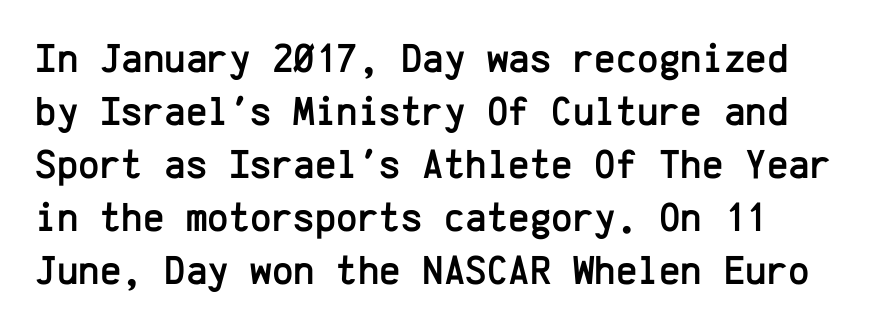
{"serif": "no", "italic": "no", "width": "normal", "stroke_contrast": "low", "x_height": "medium", "monospaced": "yes", "underline": "no", "line_spacing": "normal", "line_spacing_ratio": 1.29, "letter_spacing": "normal", "letter_spacing_em": 0.0, "glyph_px": 41}
